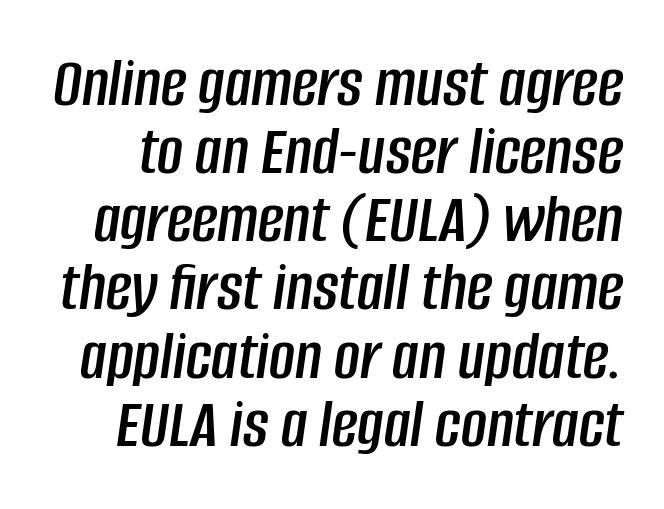
The image shows 71 px condensed type, italic (leaning right); set tight line spacing (0.96x), normal letter spacing, not underlined; low stroke contrast and a large x-height.
